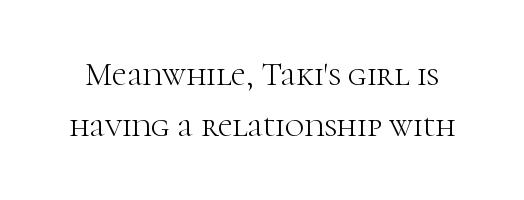
Summary of vertical rhythm: regular, with standard interline spacing. This rendering leaves character spacing at its baseline value. The axis of the letterforms is exactly vertical. Underlining? Definitely not there. Counters stay open thanks to moderate or lighter strokes.
